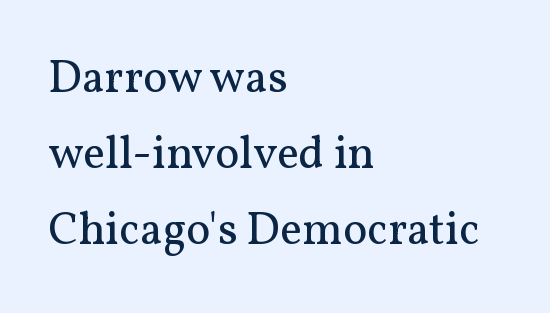
{"serif": "yes", "italic": "no", "bold": "no", "weight": "regular", "width": "normal", "stroke_contrast": "medium", "x_height": "medium", "monospaced": "no", "underline": "no", "align": "left", "line_spacing": "normal", "line_spacing_ratio": 1.65, "letter_spacing": "normal", "letter_spacing_em": 0.0, "glyph_px": 46}
